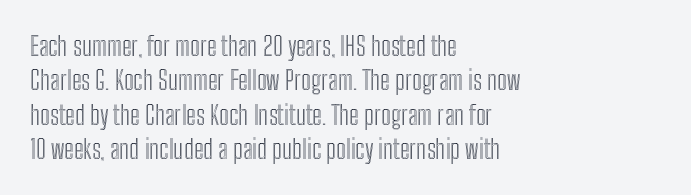
The image shows 26 px text type, upright; set left-aligned, normal line spacing (1.32x), normal letter spacing, not underlined.
